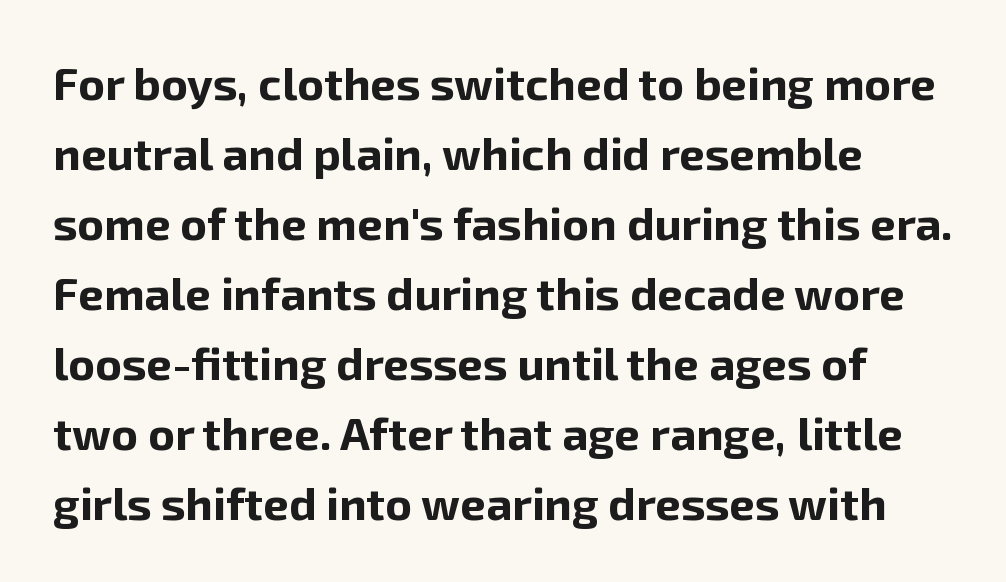
Only glyphs here, with clear space below each row. This is roman type, the default non-slanted kind. Chunky letters — that's bold for sure. The letters sit at their default tracking, neither squeezed nor spread. The passage shown is typed in a proportional face where columns would drift. What kind of face is this? One without serifs — a sans.
